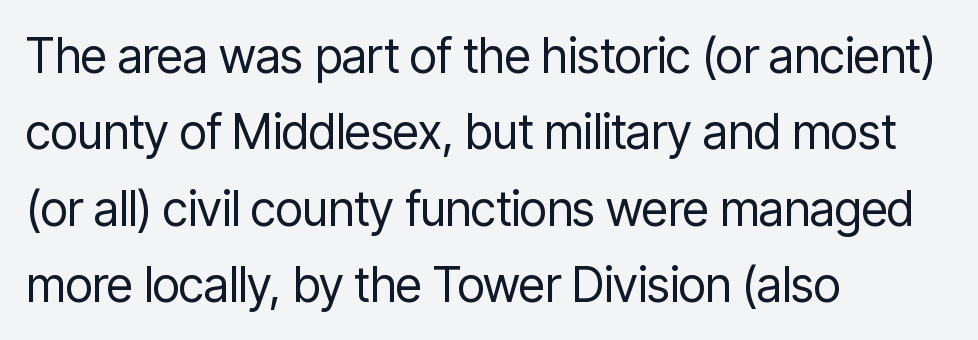
Proportional: the letters do not fall into vertical columns. Descenders are the only things crossing below the line. The letters stand straight up with perfectly vertical stems. Grotesque or geometric, the face here clearly has no serifs. Teacher's note: observe the even left margin — that is flush-left alignment.
